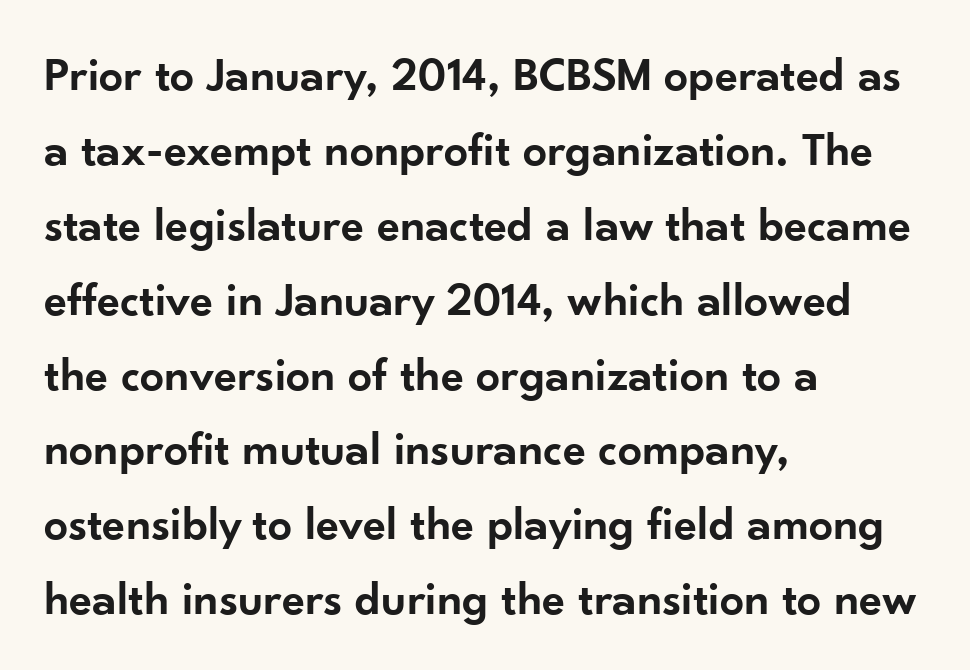
Q: Is the text bold? A: Semi-bold.
Q: Is the text italic (slanted)? A: No, it is upright.
Q: Is the typeface a serif or a sans-serif typeface? A: Sans-serif.
Q: Is the text underlined? A: No.
Q: How is the paragraph aligned? A: Left-aligned.
Q: Is the spacing between letters normal or unusually wide? A: Normal.
Q: Is the spacing between lines tight, normal or loose? A: Normal.
Q: Width (condensed, normal, or wide)? A: Normal.
Q: Stroke contrast? A: Low.
Q: x-height? A: Small.
Q: Monospaced? A: No.
